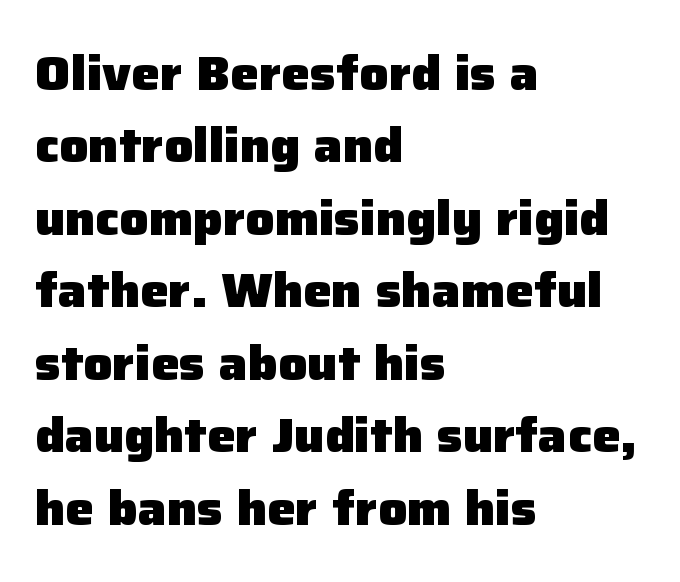
The image shows 48 px heavy sans-serif type, upright; set left-aligned, normal line spacing (1.51x), normal letter spacing, not underlined; low stroke contrast and a medium x-height.
